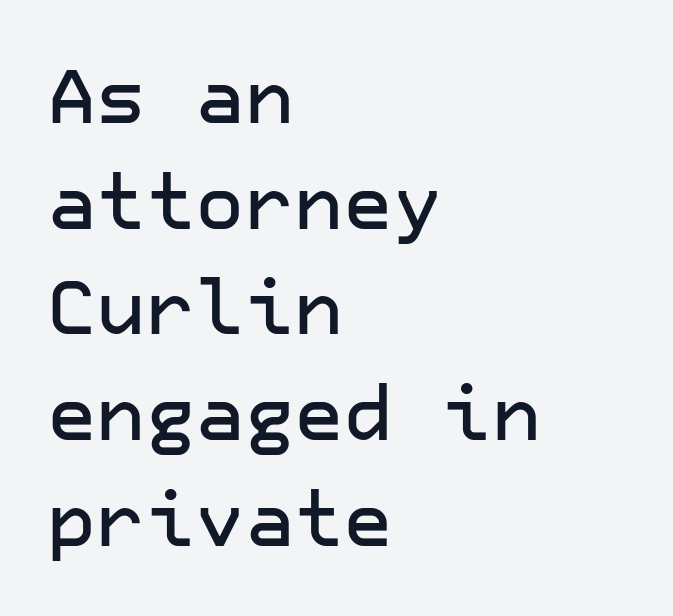
Q: Is the text italic (slanted)? A: No, it is upright.
Q: Is the typeface a serif or a sans-serif typeface? A: Sans-serif.
Q: Is the text underlined? A: No.
Q: How is the paragraph aligned? A: Left-aligned.
Q: Is the spacing between letters normal or unusually wide? A: Normal.
Q: Is the spacing between lines tight, normal or loose? A: Normal.
Q: Width (condensed, normal, or wide)? A: Normal.
Q: Stroke contrast? A: Low.
Q: x-height? A: Medium.
